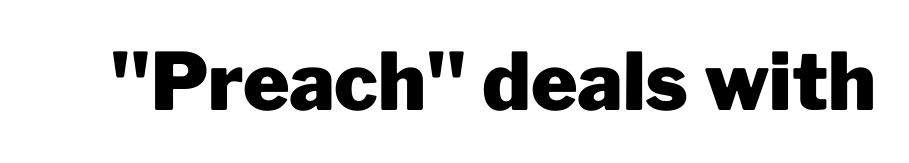
Type style note: lacks serifs. Students, this is bold: see how much ink each stroke carries. This sample has the flowing, uneven cadence of proportional lettering. Look at the tracking — it's just the regular setting, nothing added. The foot of each line stays bare and open. This sample uses an upright cut, with every glyph sitting square on the baseline.
